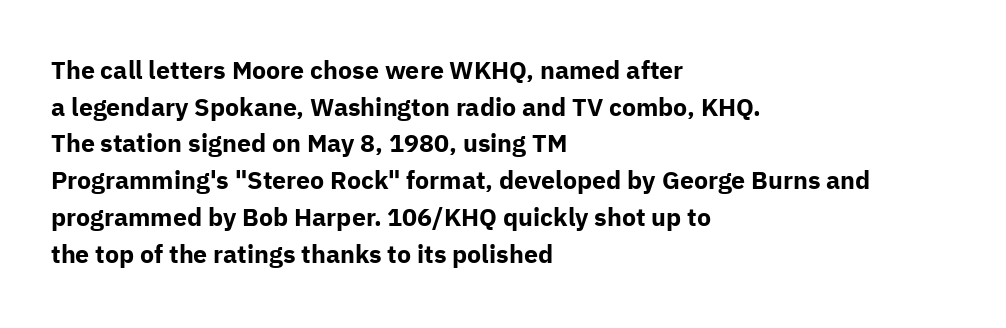
Compared with an ordinary text face, these strokes are far heavier — a full bold. Tall strokes in this sample are plumb rather than angled. Reading down the block, your eye returns to a fixed left position each line. The space directly below the letters is spotless. Leading matches the norm, producing a regular column. The type is set solid horizontally, with unmodified tracking.
